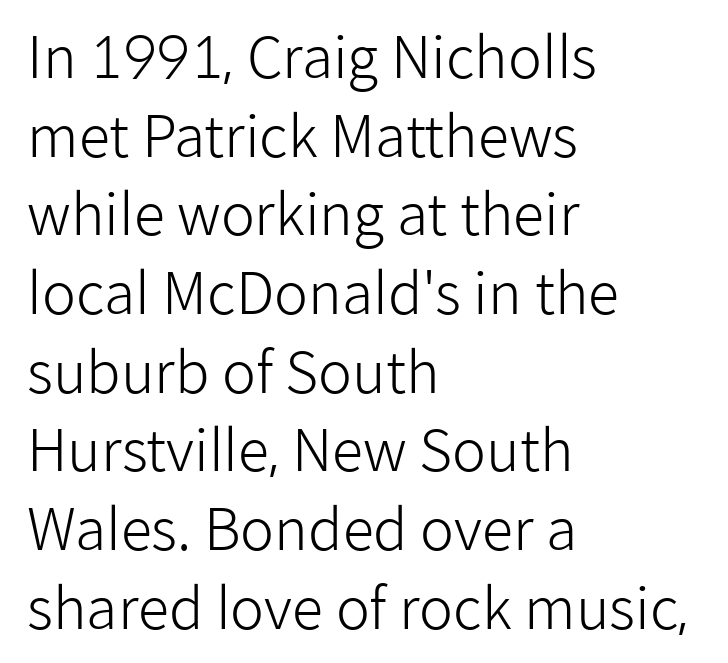
Q: Is the text bold? A: No.
Q: Is the text italic (slanted)? A: No, it is upright.
Q: Is the typeface a serif or a sans-serif typeface? A: Sans-serif.
Q: Is the text underlined? A: No.
Q: How is the paragraph aligned? A: Left-aligned.
Q: Is the spacing between letters normal or unusually wide? A: Normal.
Q: Is the spacing between lines tight, normal or loose? A: Normal.
Q: Width (condensed, normal, or wide)? A: Normal.
Q: Stroke contrast? A: Low.
Q: x-height? A: Medium.
Q: Monospaced? A: No.
